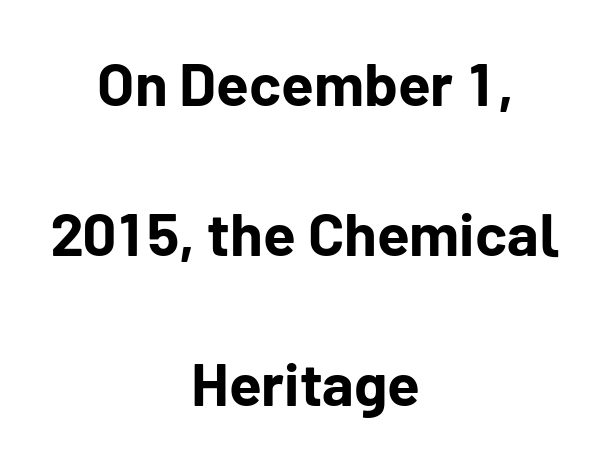
{"serif": "no", "italic": "no", "bold": "yes", "weight": "bold", "width": "normal", "stroke_contrast": "low", "x_height": "medium", "monospaced": "no", "underline": "no", "align": "center", "line_spacing": "loose", "line_spacing_ratio": 2.5, "letter_spacing": "normal", "letter_spacing_em": 0.0, "glyph_px": 60}
